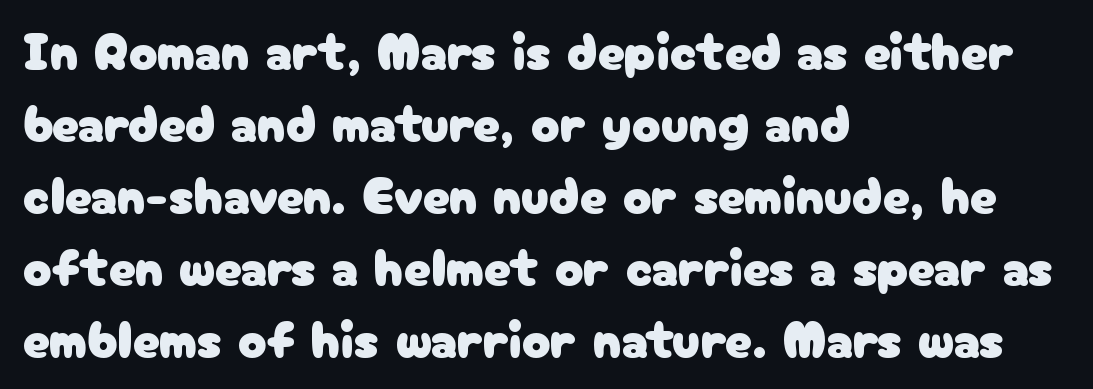
{"serif": "no", "italic": "no", "width": "normal", "stroke_contrast": "low", "x_height": "medium", "monospaced": "no", "underline": "no", "align": "left", "line_spacing": "normal", "line_spacing_ratio": 1.36, "letter_spacing": "normal", "letter_spacing_em": 0.0, "glyph_px": 53}
